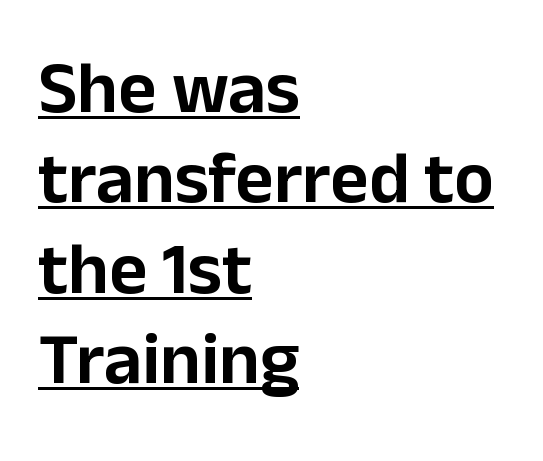
{"serif": "no", "italic": "no", "width": "normal", "stroke_contrast": "low", "x_height": "medium", "monospaced": "no", "underline": "yes", "align": "left", "line_spacing_ratio": 1.22, "letter_spacing": "normal", "letter_spacing_em": 0.0, "glyph_px": 74}
